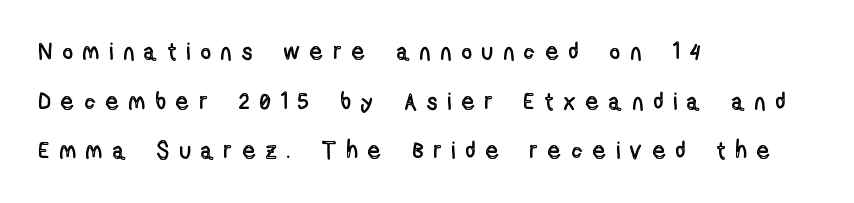
{"italic": "no", "underline": "no", "align": "left", "line_spacing": "loose", "line_spacing_ratio": 2.07, "letter_spacing": "wide", "letter_spacing_em": 0.46, "glyph_px": 24}
